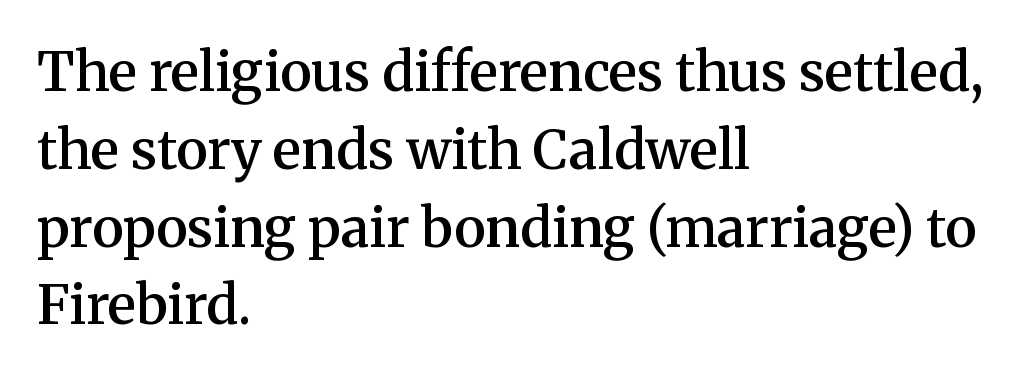
{"serif": "yes", "italic": "no", "bold": "semi", "weight": "semibold", "width": "normal", "stroke_contrast": "medium", "x_height": "medium", "monospaced": "no", "underline": "no", "align": "left", "line_spacing": "normal", "line_spacing_ratio": 1.44, "letter_spacing": "normal", "letter_spacing_em": 0.0, "glyph_px": 54}
